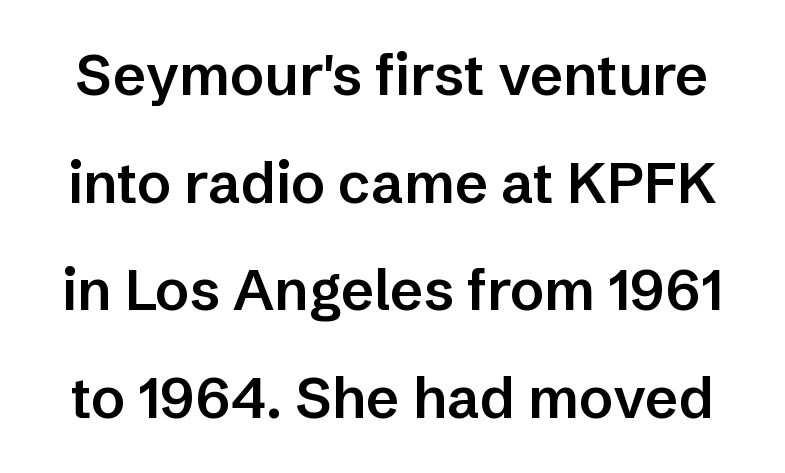
{"serif": "no", "italic": "no", "bold": "semi", "weight": "semibold", "width": "normal", "stroke_contrast": "low", "x_height": "medium", "monospaced": "no", "underline": "no", "line_spacing_ratio": 1.89, "letter_spacing": "normal", "letter_spacing_em": 0.0, "glyph_px": 57}
